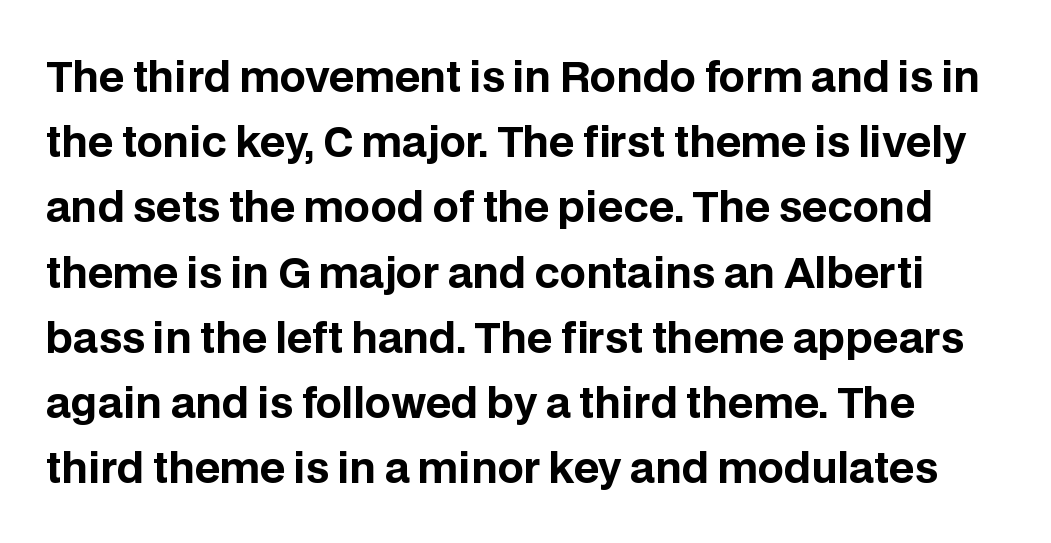
The letterforms sit shoulder to shoulder at normal distance. The passage shown is not underscored anywhere. A roman cut, with each character standing at attention. A typesetter would call this proportional, since set widths differ per character. The type family on display is of the sans-serif kind. The letters are bold, with thick, heavy strokes.
